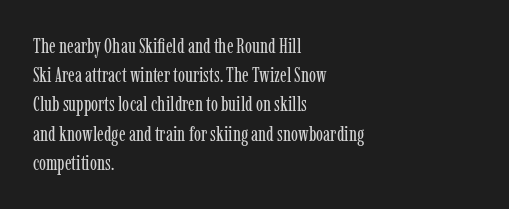
The image shows 21 px text type, upright; set left-aligned, normal line spacing (1.39x), normal letter spacing, not underlined.
